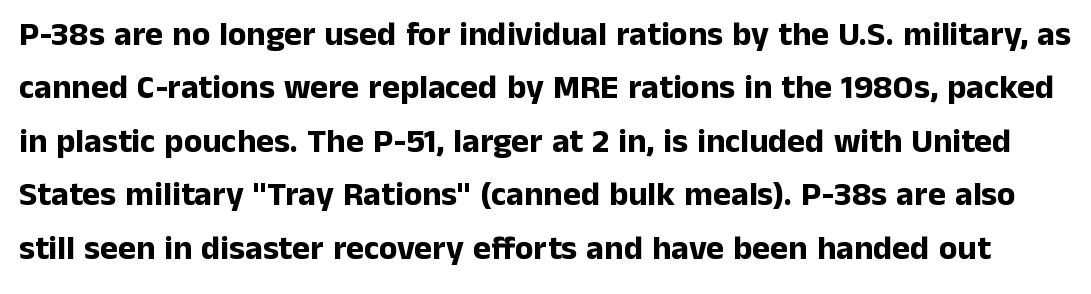
Q: Is the text bold? A: Yes.
Q: Is the text italic (slanted)? A: No, it is upright.
Q: Is the typeface a serif or a sans-serif typeface? A: Sans-serif.
Q: Is the text underlined? A: No.
Q: Is the spacing between letters normal or unusually wide? A: Normal.
Q: Is the spacing between lines tight, normal or loose? A: Normal.
Q: Width (condensed, normal, or wide)? A: Normal.
Q: Stroke contrast? A: Low.
Q: x-height? A: Medium.
Q: Monospaced? A: No.
